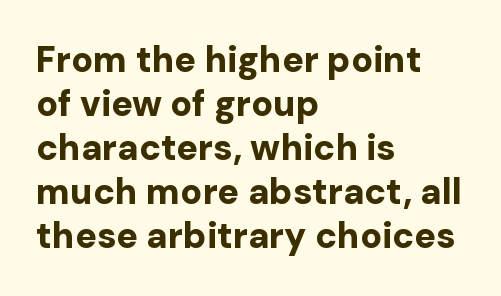
The image shows 36 px bold sans-serif type, upright; set left-aligned, line spacing 1.22x, normal letter spacing, not underlined; low stroke contrast and a medium x-height.
